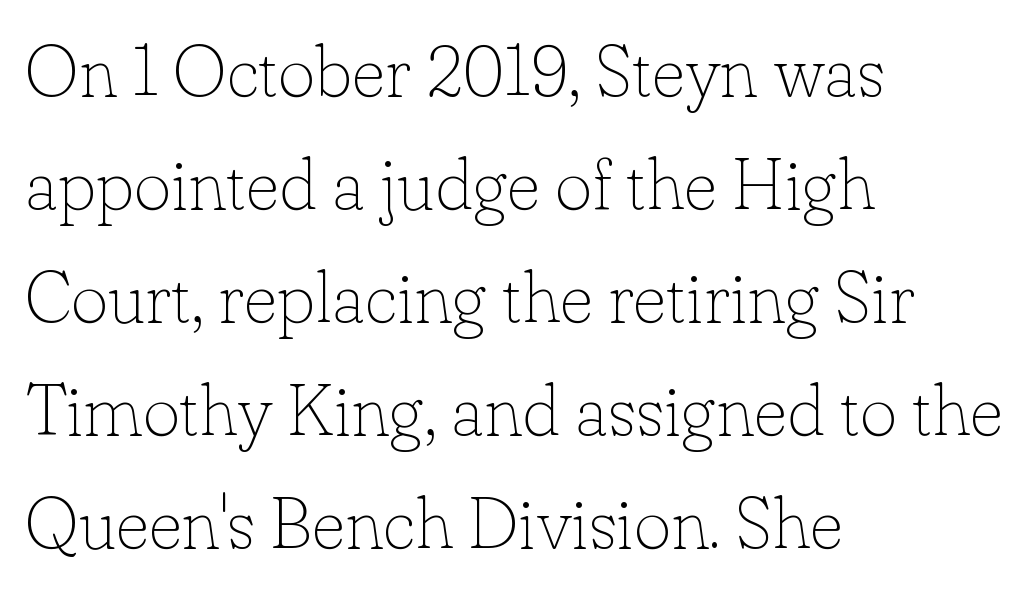
Q: Is the text bold? A: No.
Q: Is the text italic (slanted)? A: No, it is upright.
Q: Is the typeface a serif or a sans-serif typeface? A: Serif.
Q: Is the text underlined? A: No.
Q: How is the paragraph aligned? A: Left-aligned.
Q: Is the spacing between letters normal or unusually wide? A: Normal.
Q: Is the spacing between lines tight, normal or loose? A: Normal.
Q: Width (condensed, normal, or wide)? A: Normal.
Q: Stroke contrast? A: Low.
Q: x-height? A: Small.
Q: Monospaced? A: No.
